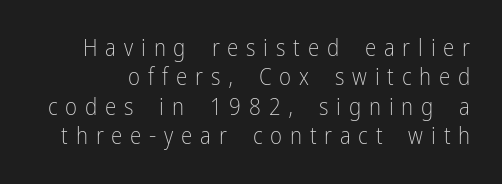
The face looks like a standard text weight, possibly lighter. Whoever set this chose a conventional vertical rhythm. The passage shown has open, widely tracked lettering throughout. Only glyphs here, with clear space below each row. No italicization has been applied; the sample stays upright.
